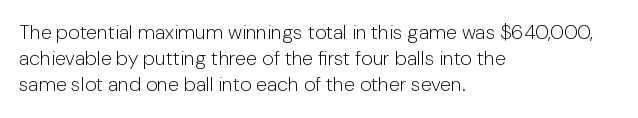
{"italic": "no", "bold": "no", "underline": "no", "align": "left", "line_spacing": "normal", "line_spacing_ratio": 1.31, "letter_spacing": "normal", "letter_spacing_em": 0.0, "glyph_px": 20}
